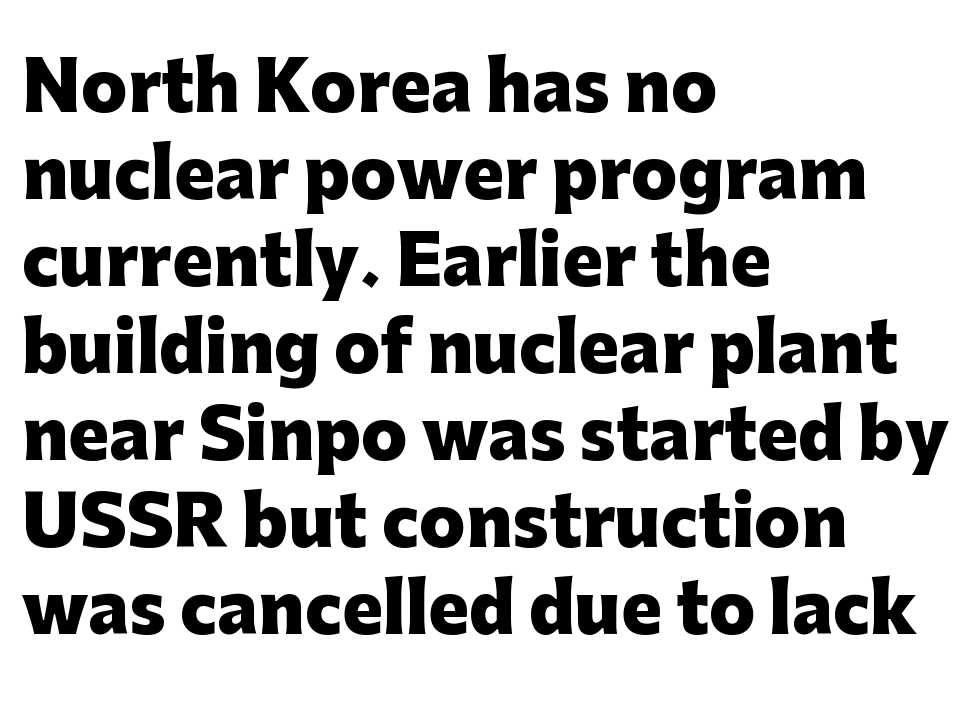
The tracking reads as untouched default to a designer's eye. The lettering stays uniformly vertical, giving the passage a roman look. One glance says typical: line gaps are just what's usual. The font family rendered here belongs to the sans-serif group.
